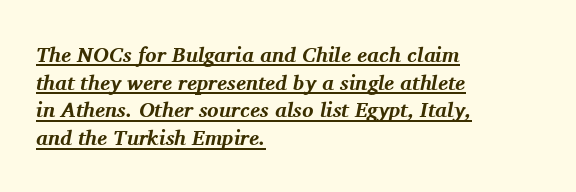
Reading down the column, the eye jumps a familiar distance to each next line. Caption: lettering with a line underneath. The glyphs look as if they've been sheared to an angle. Visually the block forms a straight wall on the left and a jagged coastline on the right.
